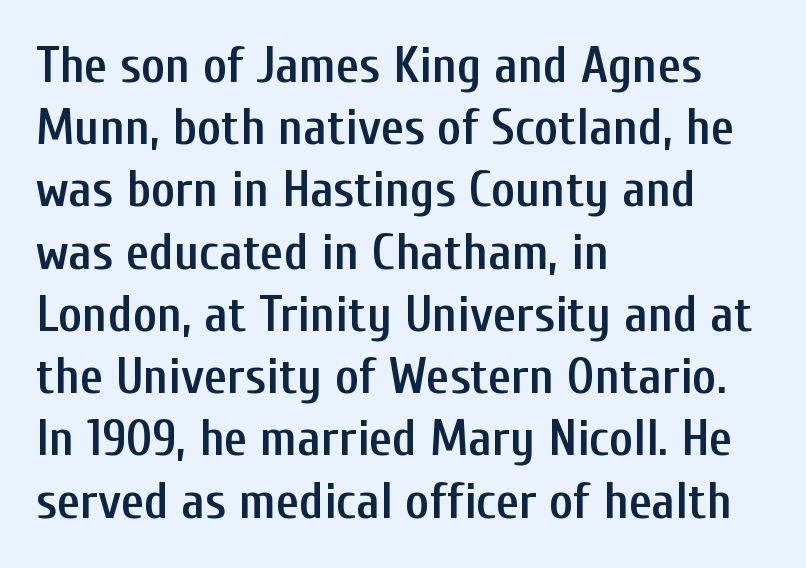
{"serif": "no", "italic": "no", "bold": "semi", "weight": "semibold", "width": "condensed", "stroke_contrast": "low", "x_height": "medium", "monospaced": "no", "underline": "no", "align": "left", "line_spacing_ratio": 1.22, "letter_spacing": "normal", "letter_spacing_em": 0.0, "glyph_px": 51}
